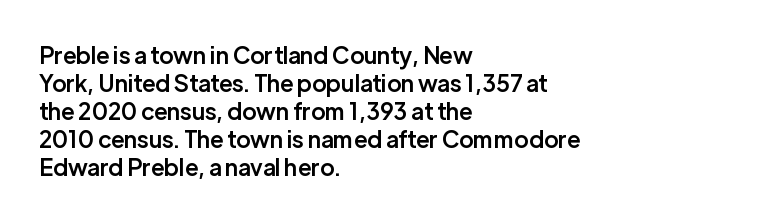
The image shows 23 px text type, upright; set left-aligned, line spacing 1.22x, normal letter spacing, not underlined.
